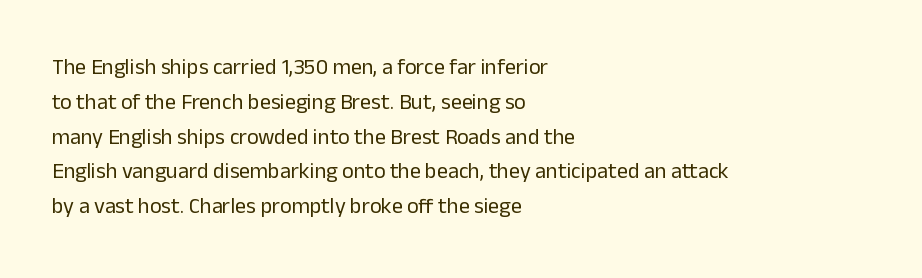
Q: Is the text bold? A: No.
Q: Is the text italic (slanted)? A: No, it is upright.
Q: Is the text underlined? A: No.
Q: How is the paragraph aligned? A: Left-aligned.
Q: Is the spacing between letters normal or unusually wide? A: Normal.
Q: Is the spacing between lines tight, normal or loose? A: Normal.
